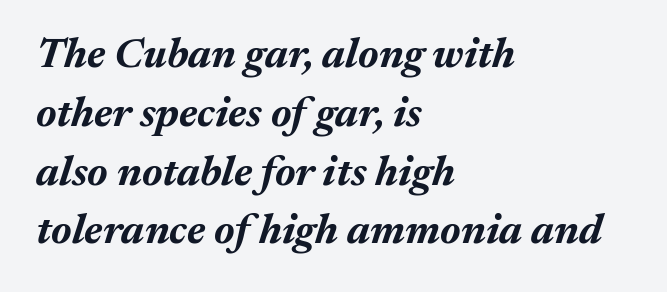
The image shows 42 px bold type, italic (leaning right); set left-aligned, normal line spacing (1.4x), normal letter spacing, not underlined; medium stroke contrast and a medium x-height.
